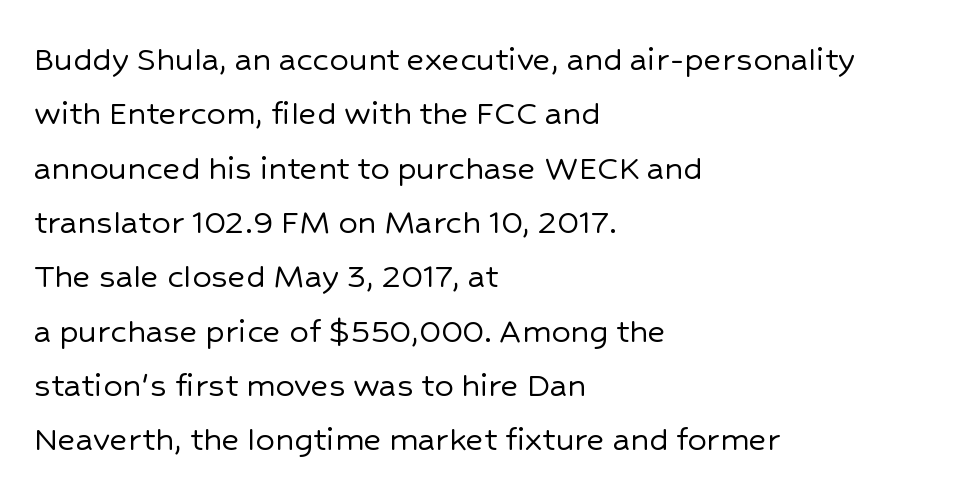
Line beginnings align vertically; line endings do not. A typesetter would mark this as roman, not italic. Font category for this specimen: sans-serif. Varying glyph widths throughout — classic text-font behaviour. There is no visible air inserted between adjacent glyphs.
